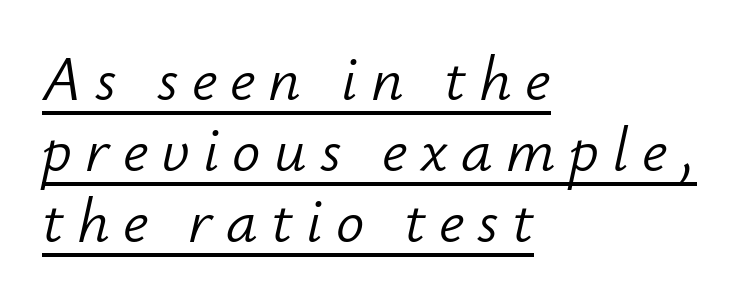
Q: Is the text bold? A: No.
Q: Is the text italic (slanted)? A: Yes, it leans right by about 12 degrees.
Q: Is the text underlined? A: Yes.
Q: How is the paragraph aligned? A: Left-aligned.
Q: Is the spacing between letters normal or unusually wide? A: Unusually wide.
Q: Is the spacing between lines tight, normal or loose? A: Tight.
Q: Width (condensed, normal, or wide)? A: Normal.
Q: Stroke contrast? A: Low.
Q: x-height? A: Small.
Q: Monospaced? A: No.
